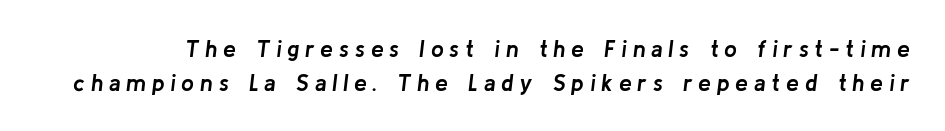
{"italic": "yes", "lean": "right", "slant_degrees": 8, "bold": "yes", "underline": "no", "line_spacing": "normal", "line_spacing_ratio": 1.46, "letter_spacing": "wide", "letter_spacing_em": 0.25, "glyph_px": 23}
